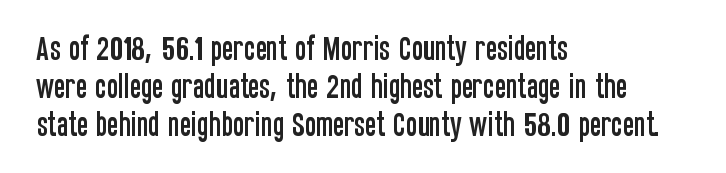
Q: Is the text italic (slanted)? A: No, it is upright.
Q: Is the text underlined? A: No.
Q: How is the paragraph aligned? A: Left-aligned.
Q: Is the spacing between letters normal or unusually wide? A: Normal.
Q: Is the spacing between lines tight, normal or loose? A: Normal.
